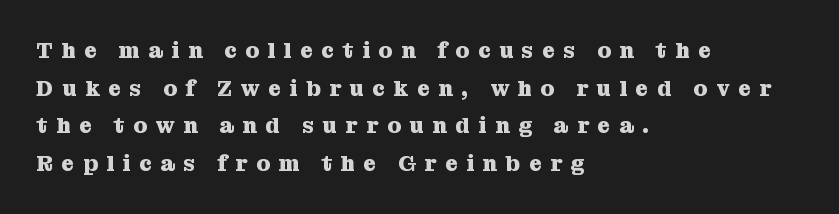
Q: Is the text bold? A: Yes.
Q: Is the text italic (slanted)? A: No, it is upright.
Q: Is the text underlined? A: No.
Q: How is the paragraph aligned? A: Left-aligned.
Q: Is the spacing between letters normal or unusually wide? A: Unusually wide.
